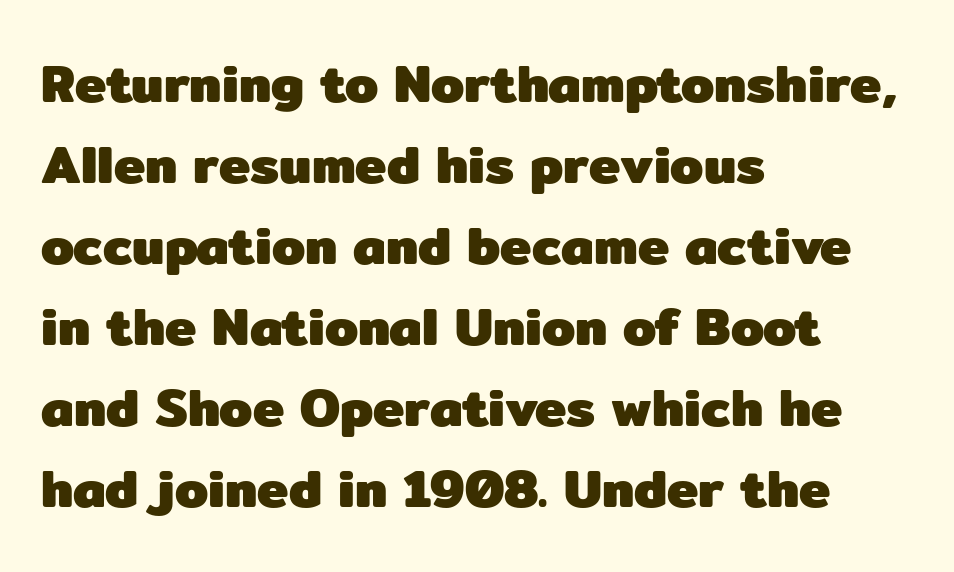
{"serif": "no", "italic": "no", "bold": "yes", "weight": "heavy", "width": "normal", "stroke_contrast": "low", "x_height": "medium", "monospaced": "no", "underline": "no", "align": "left", "line_spacing": "normal", "line_spacing_ratio": 1.53, "letter_spacing": "normal", "letter_spacing_em": 0.0, "glyph_px": 53}
